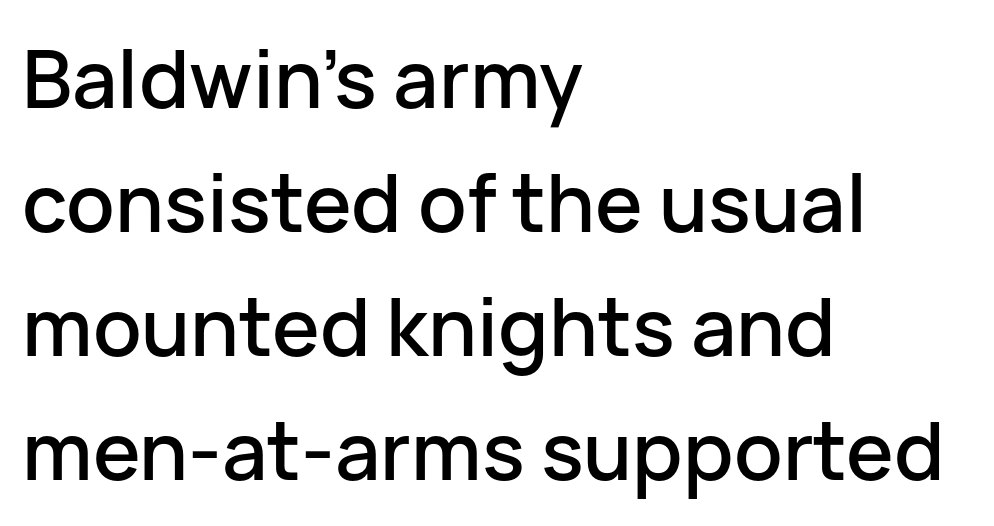
The foot of each line stays bare and open. Letter spacing: default. Letterform terminals end flat and unadorned throughout the passage. The lettering holds an erect, upright posture throughout. Is there much room between lines? A standard amount, neither cramped nor airy. The paragraph has a hard left edge and a soft right edge.
